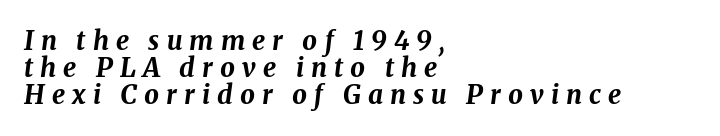
{"italic": "yes", "lean": "right", "slant_degrees": 8, "bold": "yes", "underline": "no", "align": "left", "line_spacing": "tight", "line_spacing_ratio": 1.03, "letter_spacing": "wide", "letter_spacing_em": 0.27, "glyph_px": 26}
